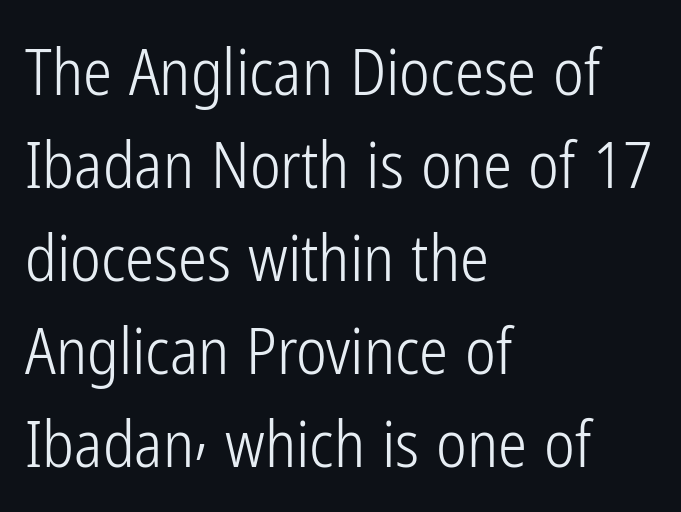
Q: Is the text bold? A: No.
Q: Is the text italic (slanted)? A: No, it is upright.
Q: Is the typeface a serif or a sans-serif typeface? A: Sans-serif.
Q: Is the text underlined? A: No.
Q: How is the paragraph aligned? A: Left-aligned.
Q: Is the spacing between letters normal or unusually wide? A: Normal.
Q: Is the spacing between lines tight, normal or loose? A: Normal.
Q: Width (condensed, normal, or wide)? A: Condensed.
Q: Stroke contrast? A: Low.
Q: x-height? A: Medium.
Q: Monospaced? A: No.
